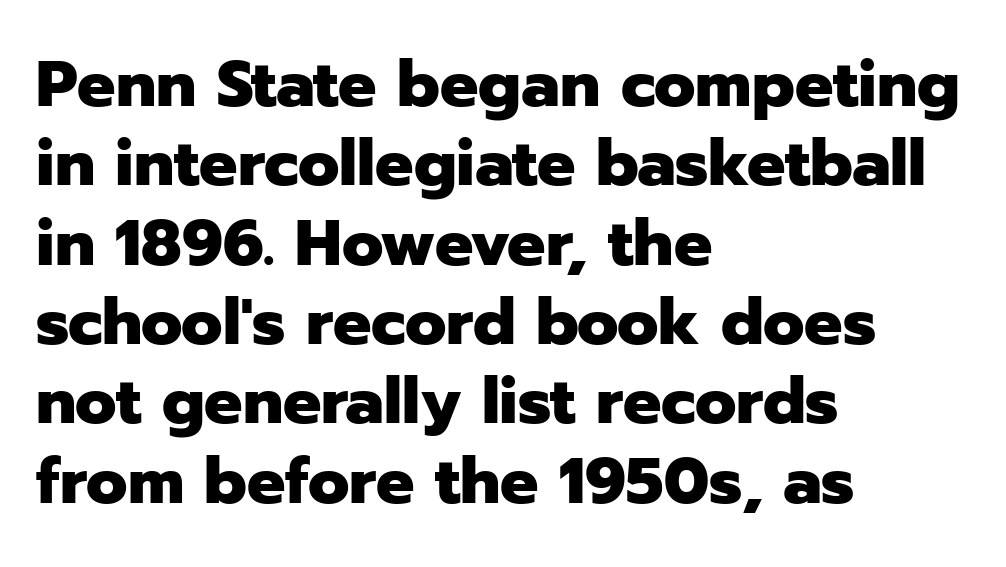
Q: Is the text bold? A: Yes.
Q: Is the text italic (slanted)? A: No, it is upright.
Q: Is the typeface a serif or a sans-serif typeface? A: Sans-serif.
Q: Is the text underlined? A: No.
Q: How is the paragraph aligned? A: Left-aligned.
Q: Is the spacing between letters normal or unusually wide? A: Normal.
Q: Width (condensed, normal, or wide)? A: Normal.
Q: Stroke contrast? A: Low.
Q: x-height? A: Medium.
Q: Monospaced? A: No.
